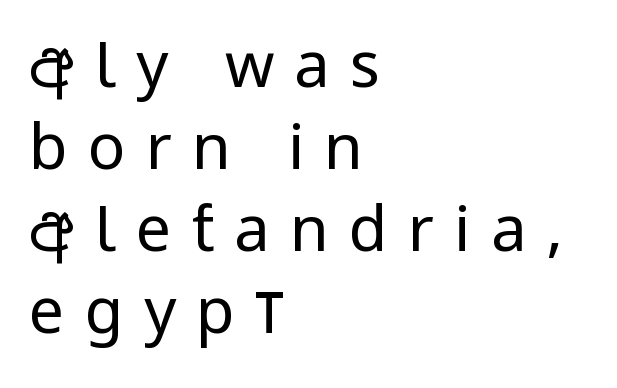
{"serif": "no", "italic": "no", "bold": "no", "weight": "regular", "width": "condensed", "stroke_contrast": "low", "x_height": "large", "monospaced": "no", "underline": "no", "align": "left", "line_spacing": "normal", "line_spacing_ratio": 1.3, "letter_spacing": "wide", "letter_spacing_em": 0.32, "glyph_px": 63}
